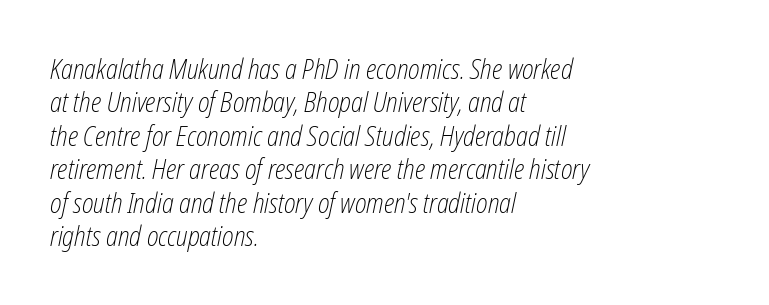
{"italic": "yes", "lean": "right", "slant_degrees": 12, "bold": "no", "underline": "no", "align": "left", "line_spacing_ratio": 1.24, "letter_spacing": "normal", "letter_spacing_em": 0.0, "glyph_px": 27}
